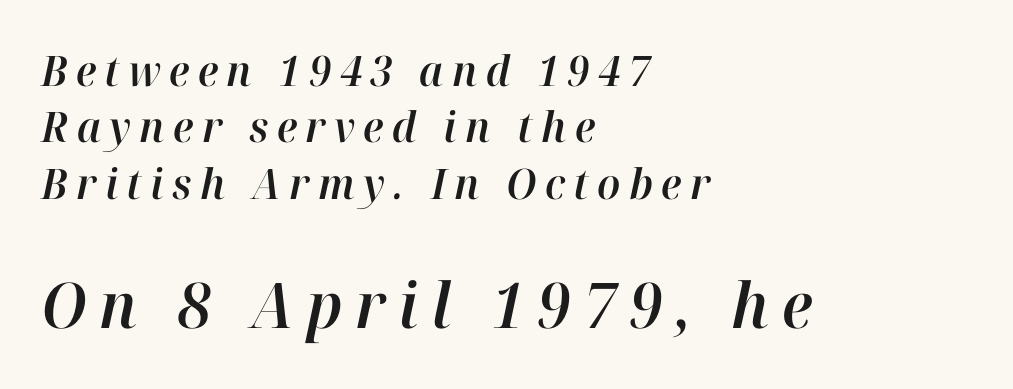
The image shows 63 px text type, italic (leaning right); set left-aligned, normal line spacing (1.34x), unusually wide letter spacing (+0.2 em), not underlined; the second (bottom) block is 1.5x larger; high stroke contrast and a medium x-height.
